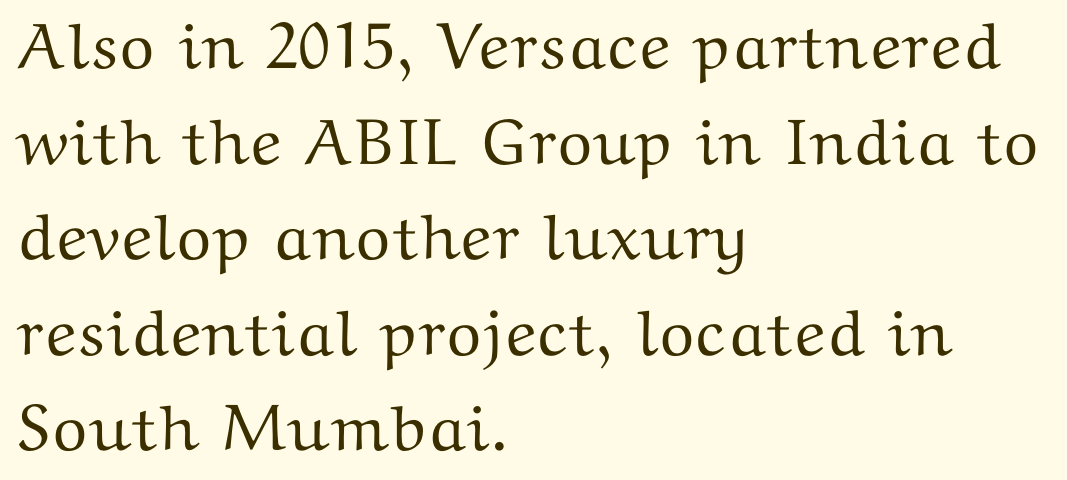
The image shows 65 px wide serif type, upright; set left-aligned, normal line spacing (1.47x), normal letter spacing, not underlined; medium stroke contrast and a medium x-height.
